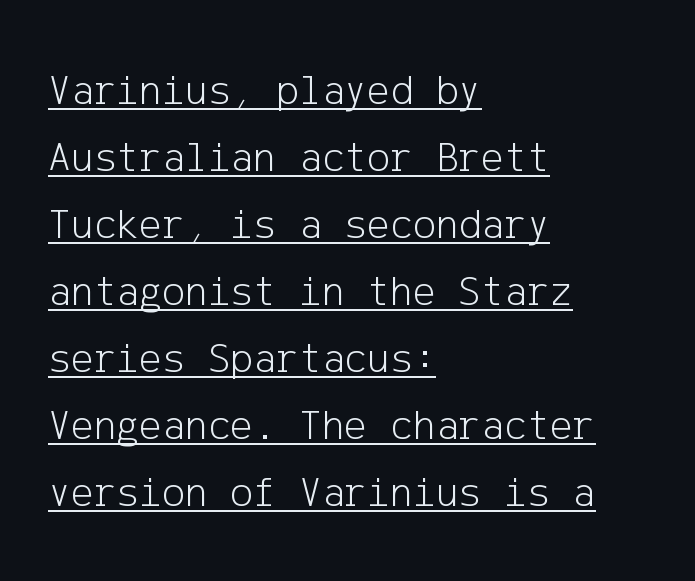
The image shows 43 px light sans-serif type, upright; set left-aligned, normal line spacing (1.56x), normal letter spacing, underlined; low stroke contrast and a medium x-height.
